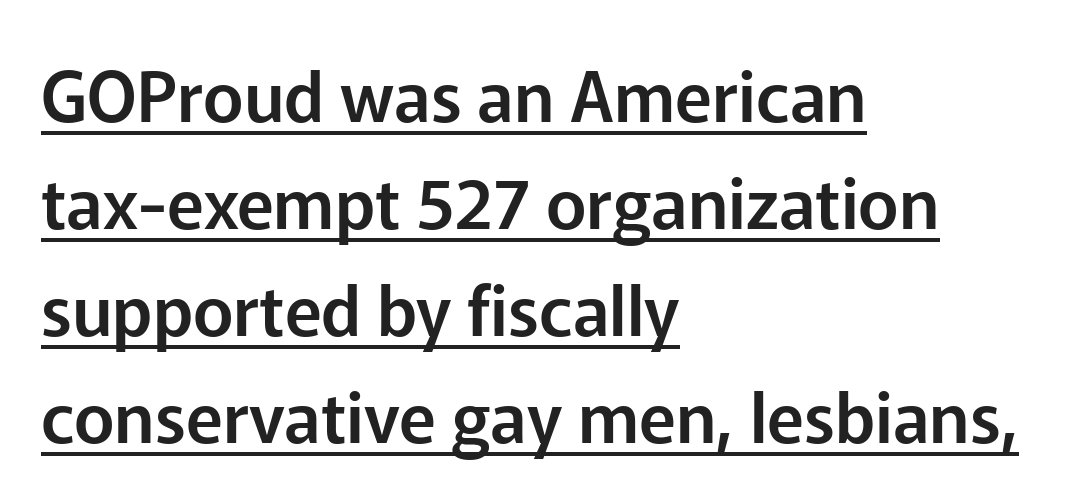
How are the letters spaced? Ordinarily, with no added tracking. The letters stand straight up with perfectly vertical stems. A classic flush-left, rag-right setting is used for this passage. Here the designer chose a conventional face with non-uniform glyph widths.
